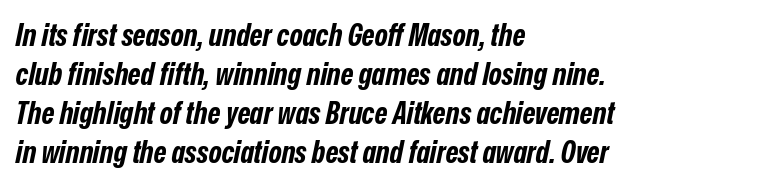
{"italic": "yes", "lean": "right", "slant_degrees": 12, "bold": "yes", "weight": "bold", "width": "condensed", "stroke_contrast": "low", "x_height": "medium", "monospaced": "no", "underline": "no", "align": "left", "line_spacing": "normal", "line_spacing_ratio": 1.26, "letter_spacing": "normal", "letter_spacing_em": 0.0, "glyph_px": 31}
